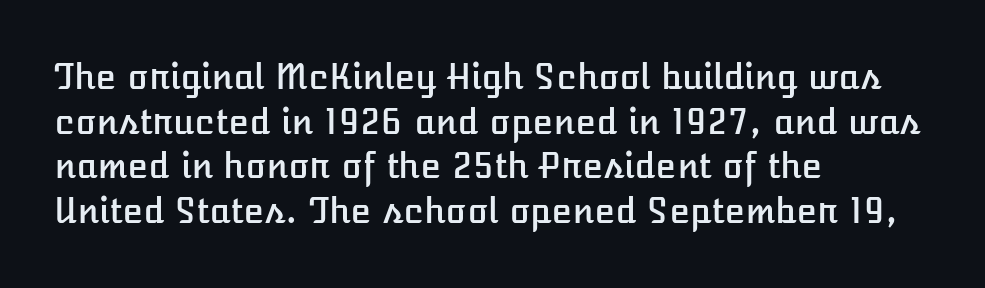
The image shows 34 px text type, upright; set left-aligned, normal line spacing (1.31x), normal letter spacing, not underlined; low stroke contrast and a medium x-height.
